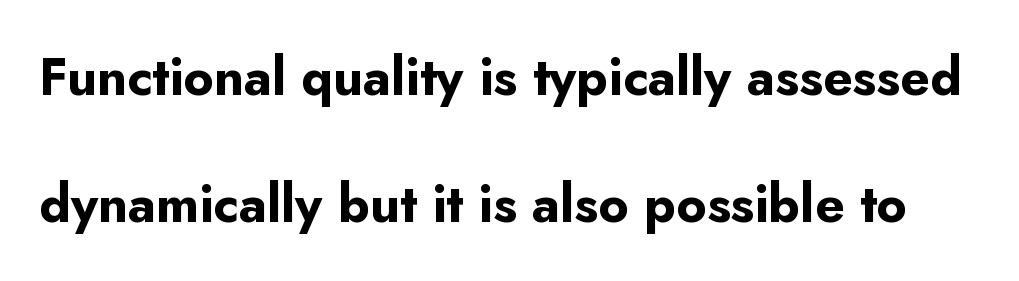
Q: Is the text bold? A: Yes.
Q: Is the text italic (slanted)? A: No, it is upright.
Q: Is the typeface a serif or a sans-serif typeface? A: Sans-serif.
Q: Is the text underlined? A: No.
Q: Is the spacing between letters normal or unusually wide? A: Normal.
Q: Is the spacing between lines tight, normal or loose? A: Loose.
Q: Width (condensed, normal, or wide)? A: Normal.
Q: Stroke contrast? A: Low.
Q: x-height? A: Small.
Q: Monospaced? A: No.
